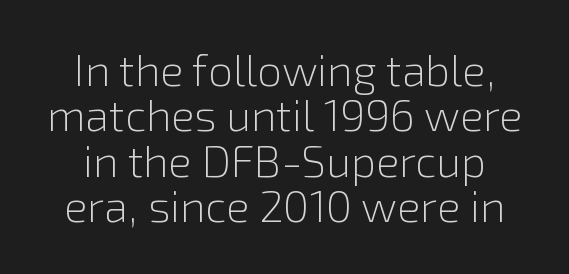
Q: Is the text bold? A: No.
Q: Is the text italic (slanted)? A: No, it is upright.
Q: Is the typeface a serif or a sans-serif typeface? A: Sans-serif.
Q: Is the text underlined? A: No.
Q: Is the spacing between letters normal or unusually wide? A: Normal.
Q: Is the spacing between lines tight, normal or loose? A: Tight.
Q: Width (condensed, normal, or wide)? A: Normal.
Q: x-height? A: Medium.
Q: Monospaced? A: No.
